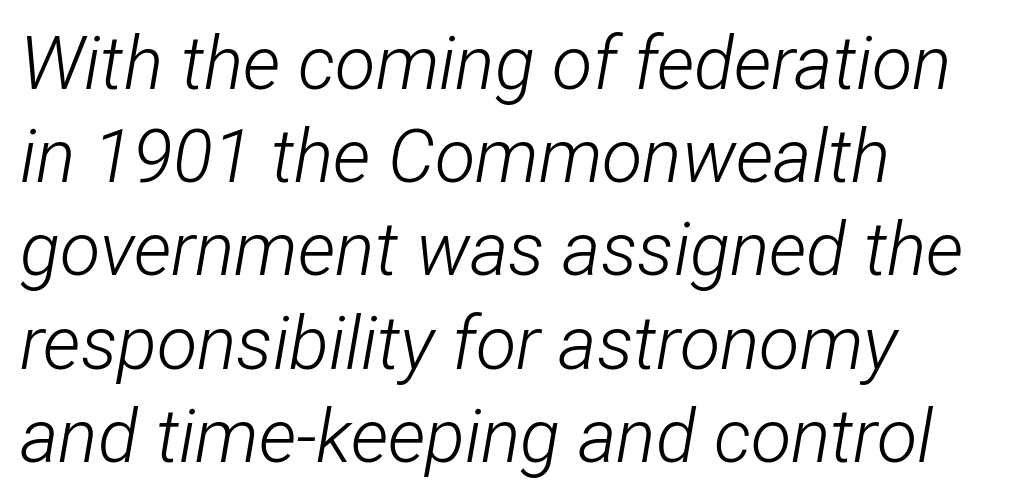
Designer's note — italics engaged. Stroke mass is kept to a normal reading level or below. In terms of leading, this rendering sits right in the middle. Caption: multi-line text, flush left, ragged right. Here the designer chose a conventional face with non-uniform glyph widths. Descenders are the only things crossing below the line.
